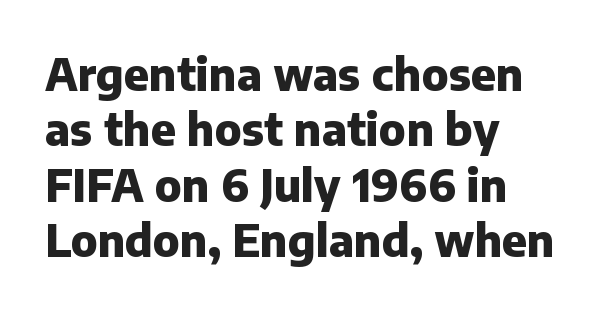
The image shows 44 px heavy sans-serif type, upright; set left-aligned, normal line spacing (1.26x), normal letter spacing, not underlined; low stroke contrast and a medium x-height.
